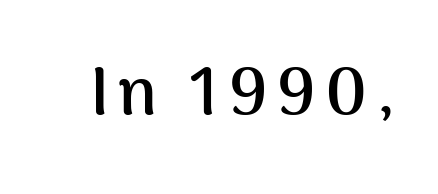
The image shows 67 px semibold sans-serif type, upright; set not underlined; medium stroke contrast and a medium x-height.
